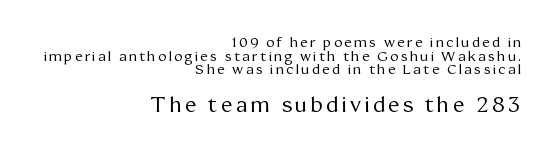
Q: Is the text bold? A: No.
Q: Is the text italic (slanted)? A: No, it is upright.
Q: Is the text underlined? A: No.
Q: How is the paragraph aligned? A: Right-aligned.
Q: Is the spacing between lines tight, normal or loose? A: Tight.
Q: Which block of text is set in a larger size, the first (top) or the second (bottom)? A: The second (bottom) one.
